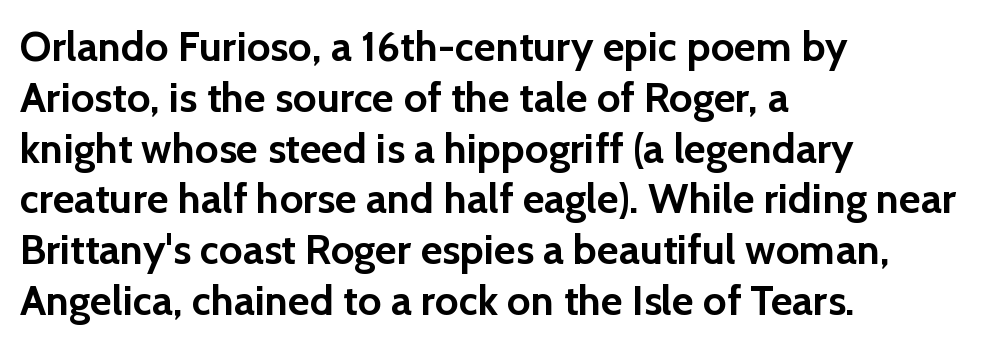
{"serif": "no", "italic": "no", "bold": "yes", "weight": "semibold", "width": "normal", "x_height": "medium", "monospaced": "no", "underline": "no", "align": "left", "line_spacing_ratio": 1.21, "letter_spacing": "normal", "letter_spacing_em": 0.0, "glyph_px": 42}
